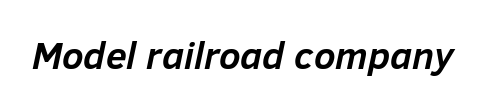
The image shows 38 px semibold type, italic (leaning right); set normal letter spacing, not underlined; low stroke contrast and a medium x-height.
